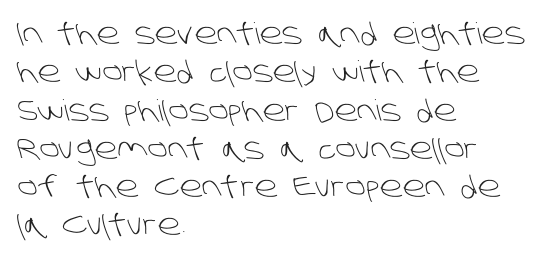
Q: Is the text bold? A: No.
Q: Is the typeface a serif or a sans-serif typeface? A: Sans-serif.
Q: Is the text underlined? A: No.
Q: How is the paragraph aligned? A: Left-aligned.
Q: Is the spacing between letters normal or unusually wide? A: Normal.
Q: Is the spacing between lines tight, normal or loose? A: Normal.
Q: Width (condensed, normal, or wide)? A: Normal.
Q: Stroke contrast? A: Low.
Q: x-height? A: Large.
Q: Monospaced? A: No.
